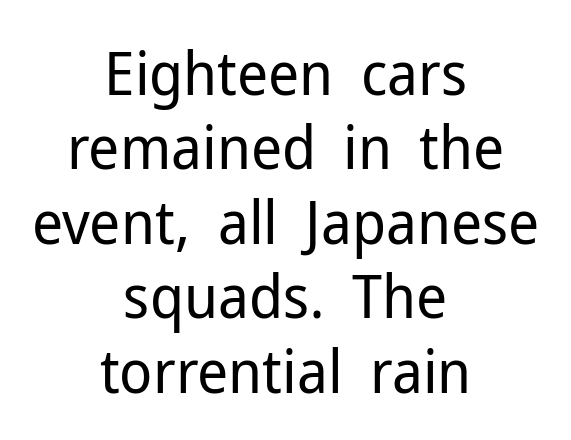
Decoration check: the copy has no underline. A typesetter would call this proportional, since set widths differ per character. The paragraph shown floats in the horizontal middle. Students, note that the glyphs here touch the page at normal intervals. This rendering employs a face without finishing strokes, i.e., a sans-serif. This reads as an unemphasized weight, regular at the heaviest.
